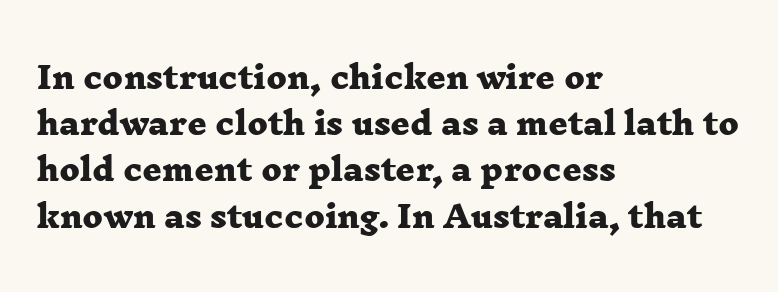
The image shows 30 px heavy, wide serif type; set left-aligned, normal line spacing (1.54x), normal letter spacing, not underlined; low stroke contrast and a medium x-height.
